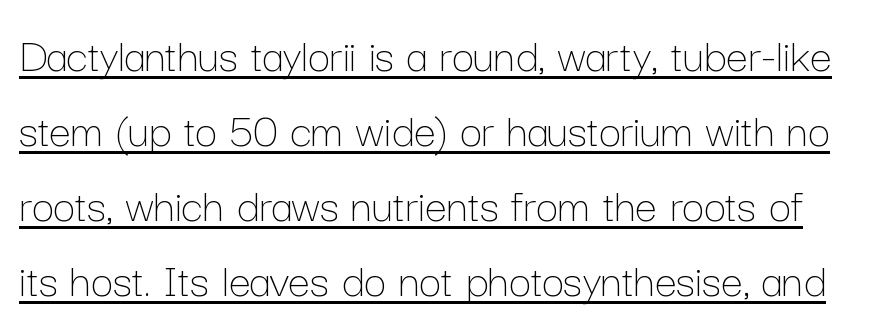
Observe the ordinary spacing: letters are neighbours, not strangers. No heavy texture on the line: the type isn't bold. A continuous stroke trails under the words, as in a hyperlink. Evenly set lines give the paragraph a standard silhouette. Varying glyph widths throughout — classic text-font behaviour.
